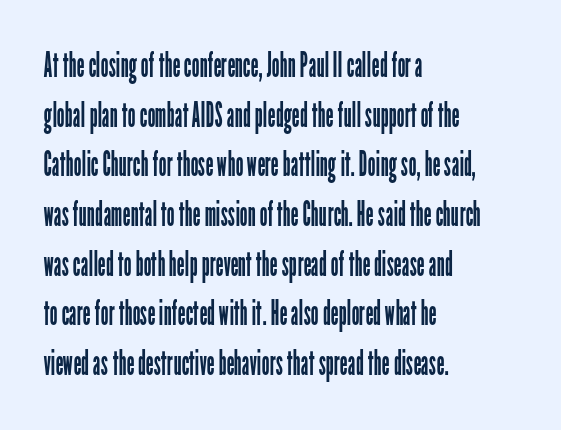
You could not count columns in this text — the font is proportionally spaced. No chunkiness to these letters — they're not bold. The type is set solid horizontally, with unmodified tracking. Posture: upright roman.
